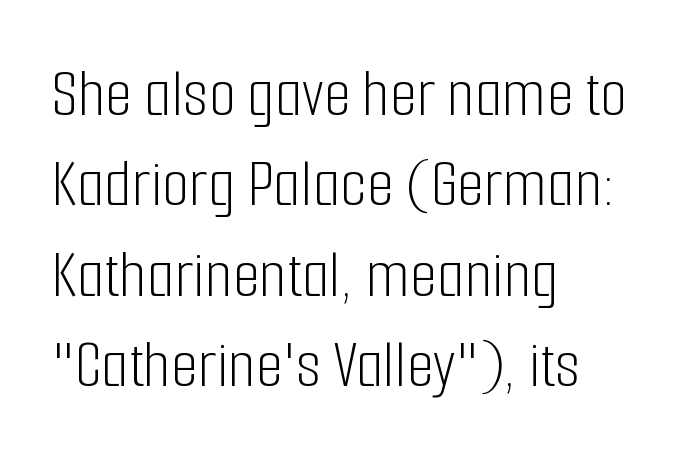
The image shows 70 px light, condensed sans-serif type, upright; set left-aligned, normal line spacing (1.29x), normal letter spacing, not underlined; low stroke contrast and a medium x-height.
